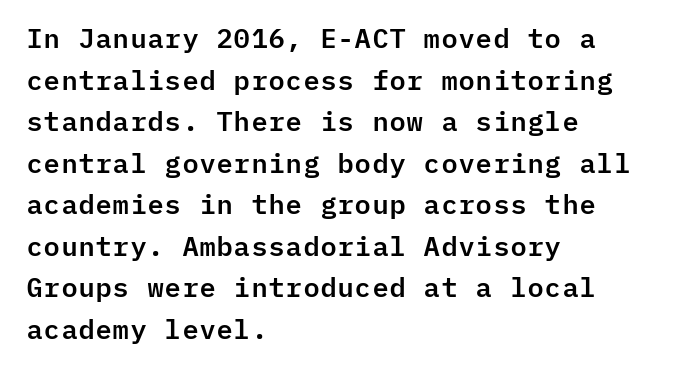
A typesetter would call this zero additional tracking. Line beginnings align vertically; line endings do not. The leading is moderate, giving the passage an even texture. No italicization has been applied; the sample stays upright. This rendering features lettering with no underline.
